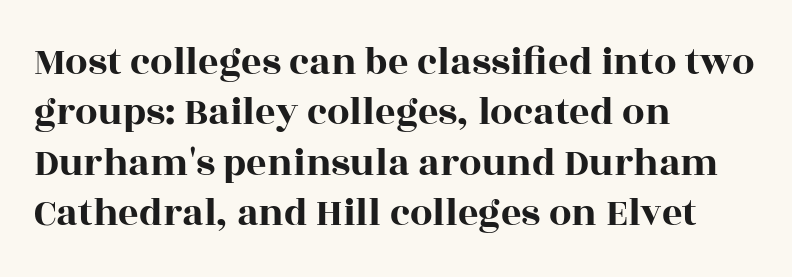
{"serif": "yes", "italic": "no", "width": "wide", "x_height": "large", "monospaced": "no", "underline": "no", "align": "left", "line_spacing": "normal", "line_spacing_ratio": 1.26, "letter_spacing": "normal", "letter_spacing_em": 0.0, "glyph_px": 40}
